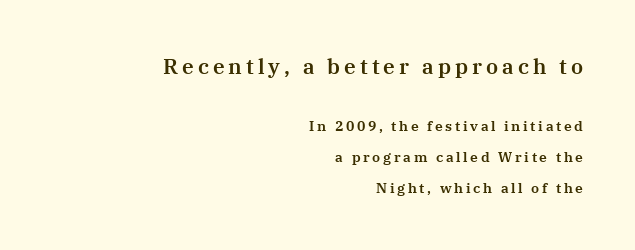
{"italic": "no", "underline": "no", "align": "right", "line_spacing": "loose", "line_spacing_ratio": 2.23, "larger_block": "first", "size_ratio": 1.5, "glyph_px": 21}
